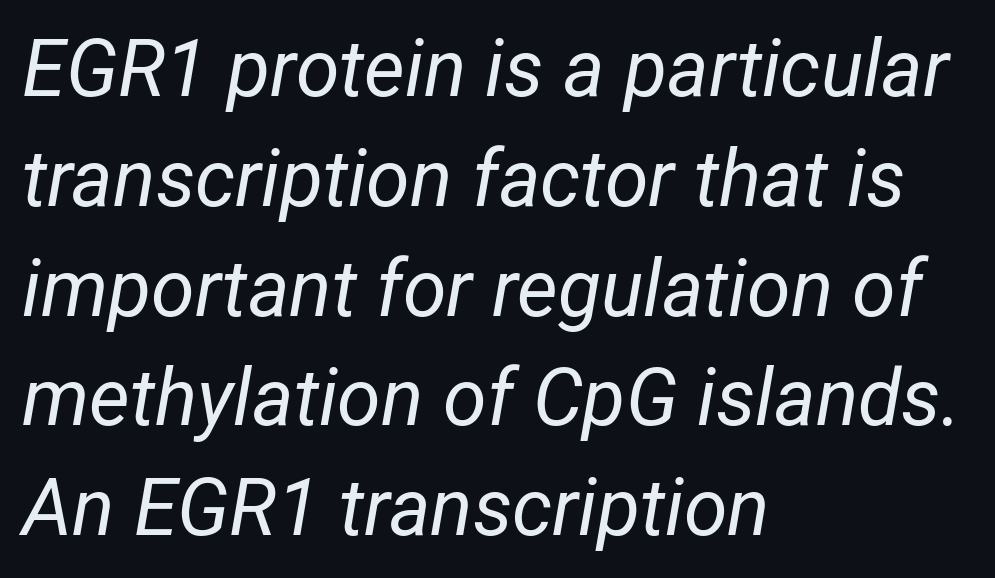
The image shows 79 px regular-weight, condensed type, italic (leaning right); set left-aligned, normal line spacing (1.39x), normal letter spacing, not underlined; low stroke contrast and a medium x-height.
